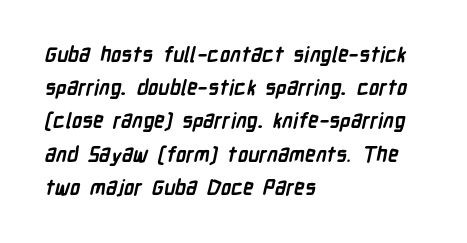
{"bold": "yes", "underline": "no", "align": "left", "line_spacing": "normal", "line_spacing_ratio": 1.58, "letter_spacing": "normal", "letter_spacing_em": 0.0, "glyph_px": 21}
